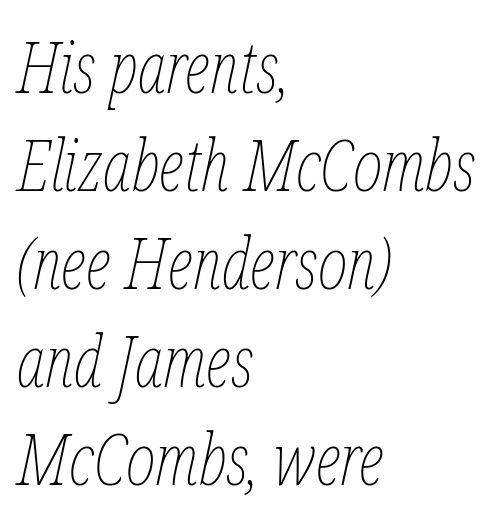
The image shows 71 px thin, condensed type, italic (leaning right); set left-aligned, normal line spacing (1.38x), normal letter spacing, not underlined; low stroke contrast and a medium x-height.
